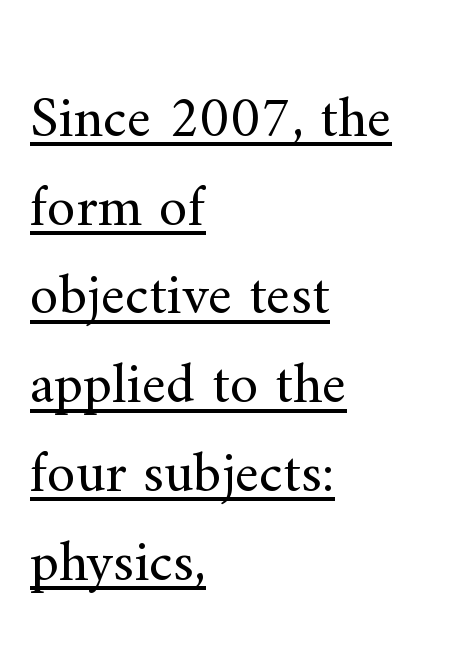
Q: Is the text bold? A: No.
Q: Is the text italic (slanted)? A: No, it is upright.
Q: Is the typeface a serif or a sans-serif typeface? A: Serif.
Q: Is the text underlined? A: Yes.
Q: How is the paragraph aligned? A: Left-aligned.
Q: Is the spacing between letters normal or unusually wide? A: Normal.
Q: Is the spacing between lines tight, normal or loose? A: Normal.
Q: Width (condensed, normal, or wide)? A: Normal.
Q: Stroke contrast? A: Medium.
Q: x-height? A: Small.
Q: Monospaced? A: No.
